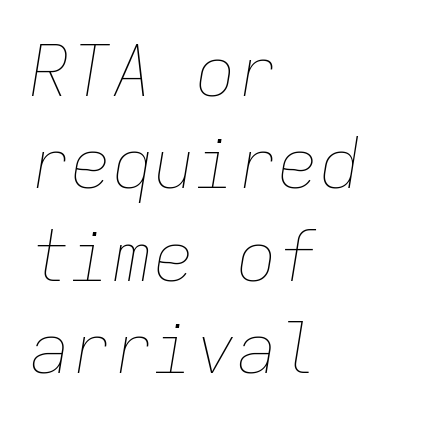
{"italic": "yes", "lean": "right", "slant_degrees": 9, "bold": "no", "weight": "thin", "width": "normal", "stroke_contrast": "low", "x_height": "medium", "monospaced": "yes", "underline": "no", "align": "left", "line_spacing": "normal", "line_spacing_ratio": 1.34, "letter_spacing": "normal", "letter_spacing_em": 0.0, "glyph_px": 69}
